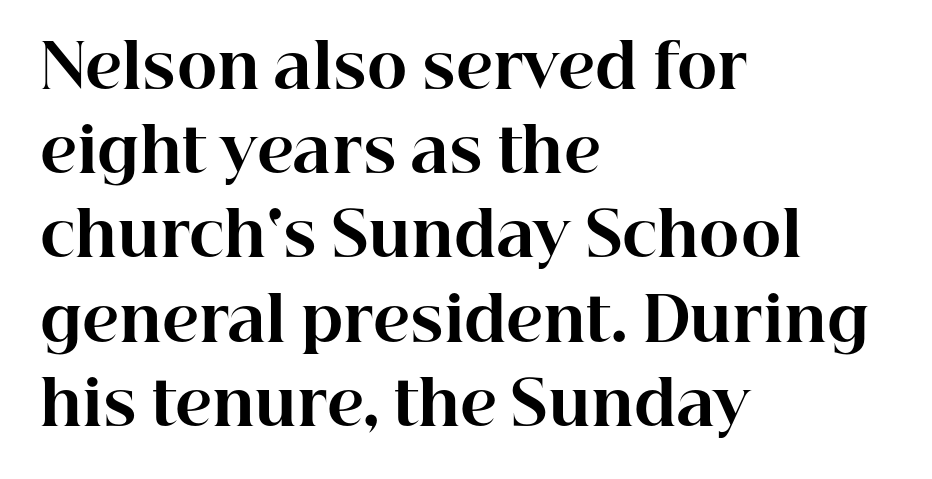
Q: Is the text bold? A: Yes.
Q: Is the text italic (slanted)? A: No, it is upright.
Q: Is the typeface a serif or a sans-serif typeface? A: Serif.
Q: Is the text underlined? A: No.
Q: How is the paragraph aligned? A: Left-aligned.
Q: Is the spacing between letters normal or unusually wide? A: Normal.
Q: Is the spacing between lines tight, normal or loose? A: Normal.
Q: Width (condensed, normal, or wide)? A: Normal.
Q: Stroke contrast? A: High.
Q: x-height? A: Medium.
Q: Monospaced? A: No.
